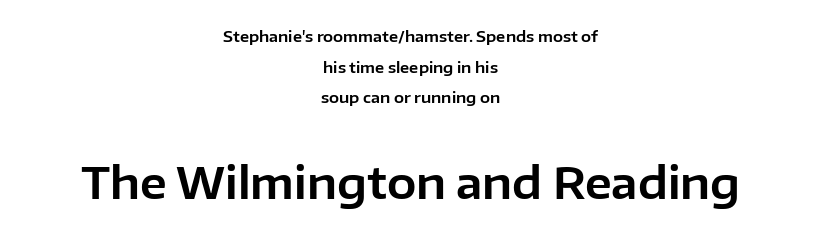
{"serif": "no", "italic": "no", "width": "normal", "stroke_contrast": "low", "x_height": "medium", "monospaced": "no", "underline": "no", "align": "center", "line_spacing": "loose", "line_spacing_ratio": 2.04, "letter_spacing": "normal", "letter_spacing_em": 0.0, "larger_block": "second", "size_ratio": 2.93, "glyph_px": 44}
